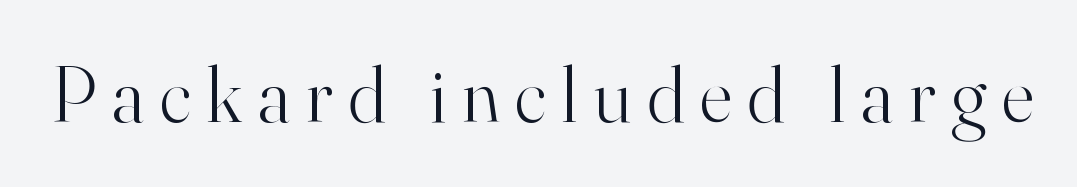
{"serif": "yes", "italic": "no", "bold": "no", "weight": "light", "width": "normal", "stroke_contrast": "high", "x_height": "small", "monospaced": "no", "underline": "no", "letter_spacing": "wide", "letter_spacing_em": 0.2, "glyph_px": 79}
